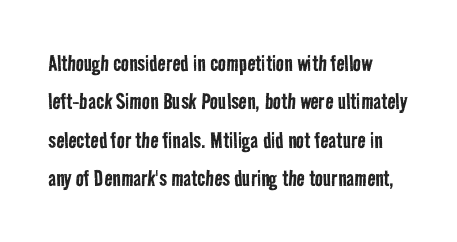
The image shows 27 px text type; set left-aligned, normal line spacing (1.42x), normal letter spacing, not underlined.
